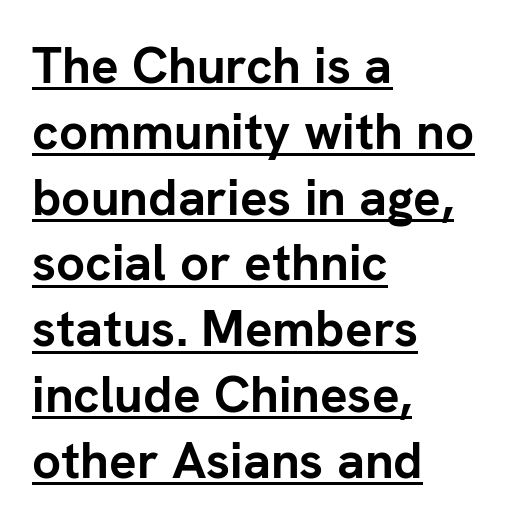
Q: Is the text bold? A: Yes.
Q: Is the text italic (slanted)? A: No, it is upright.
Q: Is the typeface a serif or a sans-serif typeface? A: Sans-serif.
Q: Is the text underlined? A: Yes.
Q: How is the paragraph aligned? A: Left-aligned.
Q: Is the spacing between letters normal or unusually wide? A: Normal.
Q: Is the spacing between lines tight, normal or loose? A: Normal.
Q: Width (condensed, normal, or wide)? A: Normal.
Q: Stroke contrast? A: Low.
Q: x-height? A: Medium.
Q: Monospaced? A: No.
